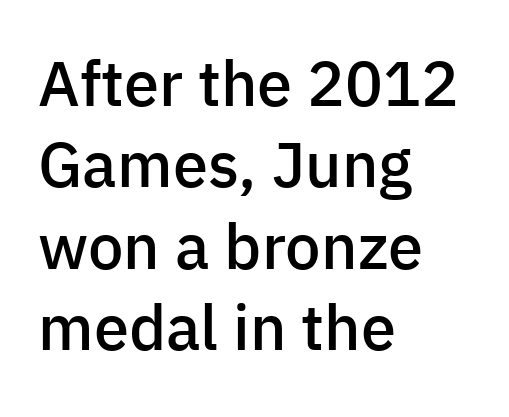
Compared with typical paragraphs, the rows here are spaced about the same. To sum up the face: it is a sans, with no serifs. These lines were composed using upright roman letters. Is the block centered? No — it sits flush against the left margin. The letterforms sit shoulder to shoulder at normal distance.
